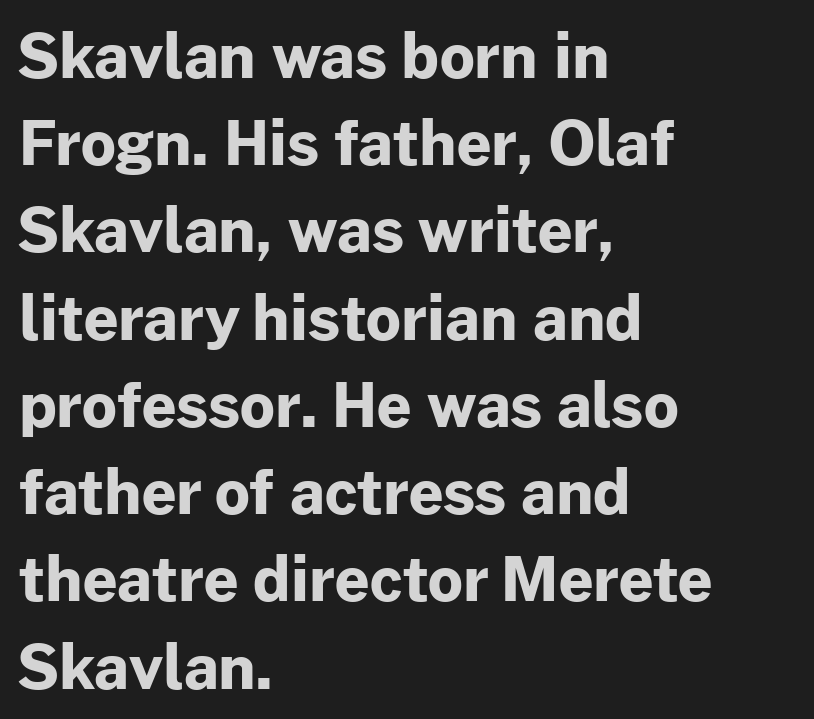
Q: Is the text bold? A: Yes.
Q: Is the text italic (slanted)? A: No, it is upright.
Q: Is the typeface a serif or a sans-serif typeface? A: Sans-serif.
Q: Is the text underlined? A: No.
Q: How is the paragraph aligned? A: Left-aligned.
Q: Is the spacing between letters normal or unusually wide? A: Normal.
Q: Is the spacing between lines tight, normal or loose? A: Normal.
Q: Width (condensed, normal, or wide)? A: Normal.
Q: Stroke contrast? A: Low.
Q: x-height? A: Medium.
Q: Monospaced? A: No.
